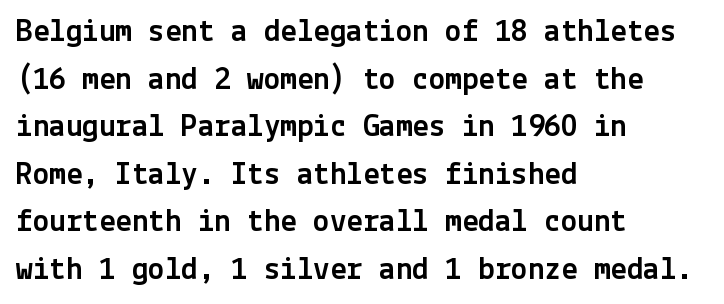
Q: Is the text italic (slanted)? A: No, it is upright.
Q: Is the typeface a serif or a sans-serif typeface? A: Sans-serif.
Q: Is the text underlined? A: No.
Q: How is the paragraph aligned? A: Left-aligned.
Q: Is the spacing between letters normal or unusually wide? A: Normal.
Q: Is the spacing between lines tight, normal or loose? A: Normal.
Q: Width (condensed, normal, or wide)? A: Normal.
Q: x-height? A: Medium.
